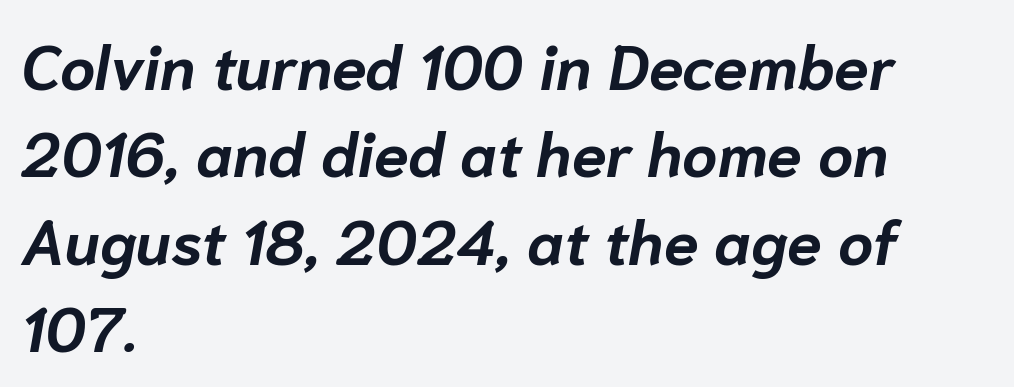
Q: Is the text bold? A: Yes.
Q: Is the text italic (slanted)? A: Yes, it leans right by about 10 degrees.
Q: Is the text underlined? A: No.
Q: How is the paragraph aligned? A: Left-aligned.
Q: Is the spacing between letters normal or unusually wide? A: Normal.
Q: Is the spacing between lines tight, normal or loose? A: Normal.
Q: Width (condensed, normal, or wide)? A: Normal.
Q: Stroke contrast? A: Low.
Q: x-height? A: Medium.
Q: Monospaced? A: No.
